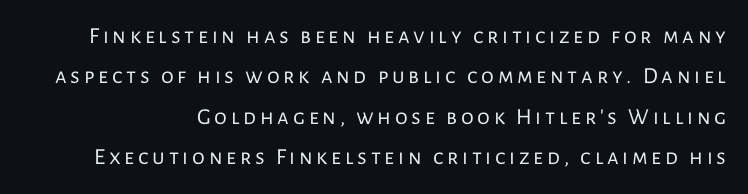
Q: Is the text bold? A: No.
Q: Is the text italic (slanted)? A: No, it is upright.
Q: Is the text underlined? A: No.
